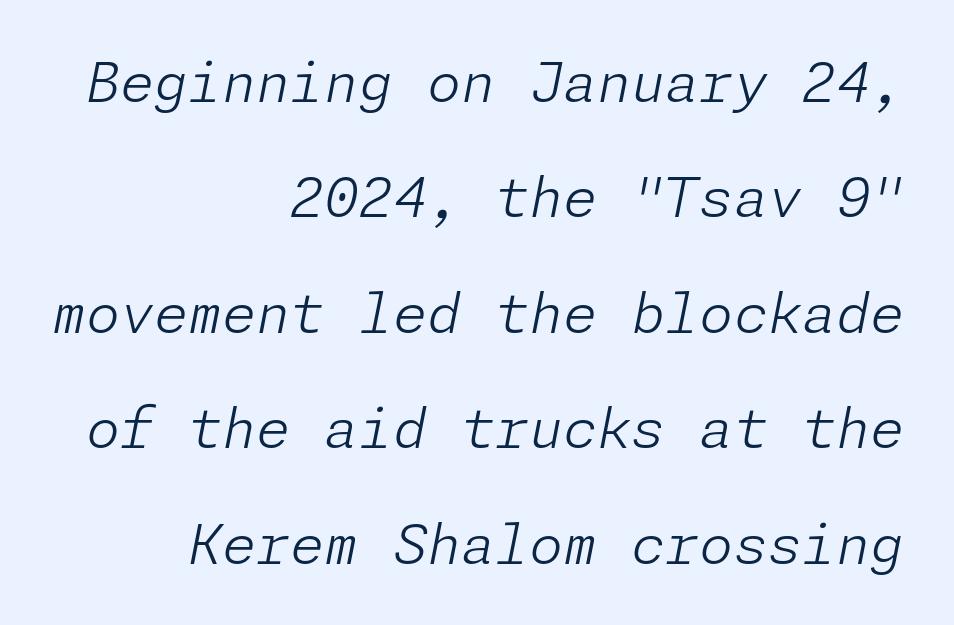
Ink coverage per letter is moderate at most. Emphasis-style slanted type is in use. The letters sit at their default tracking, neither squeezed nor spread. The leading is generous, giving the passage an open texture. Only glyphs here, with clear space below each row.
